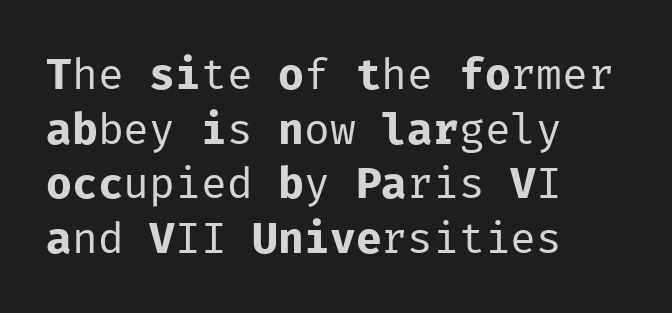
The letters carry no serifs — their stems end cleanly without finishing strokes. Vertical spacing — default. The paragraph has a hard left edge and a soft right edge. Do the characters align in a grid? Yes, the font is monospaced.
